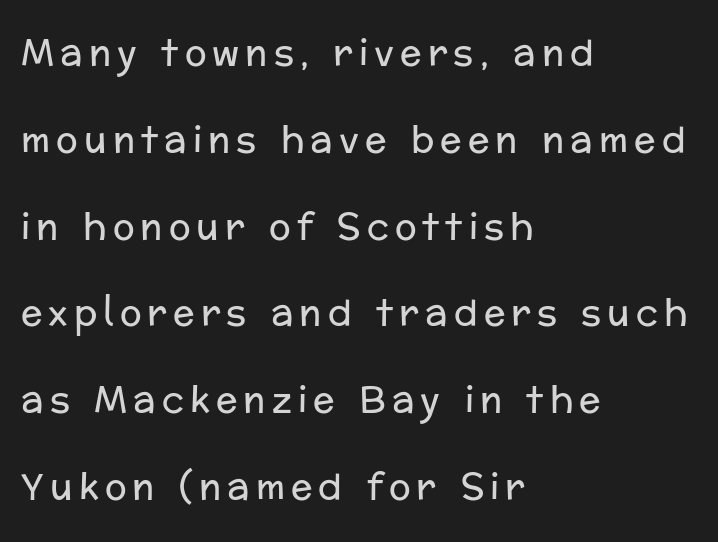
Q: Is the text bold? A: No.
Q: Is the text italic (slanted)? A: No, it is upright.
Q: Is the typeface a serif or a sans-serif typeface? A: Sans-serif.
Q: Is the text underlined? A: No.
Q: How is the paragraph aligned? A: Left-aligned.
Q: Is the spacing between lines tight, normal or loose? A: Loose.
Q: Width (condensed, normal, or wide)? A: Normal.
Q: Stroke contrast? A: Low.
Q: x-height? A: Medium.
Q: Monospaced? A: No.
